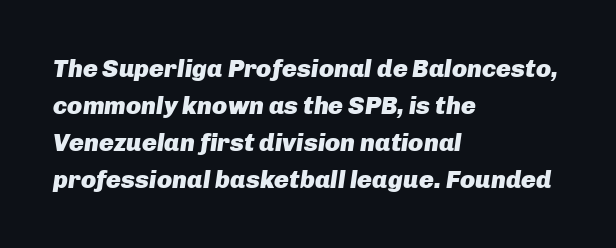
It's the slanting kind of type. The passage shown has conventional tracking throughout. On the weight axis this lands at bold, roughly 700. Words float on clear page, feet unadorned. Caption: multi-line text, flush left, ragged right. Students, observe: this is what conventionally led text looks like.
